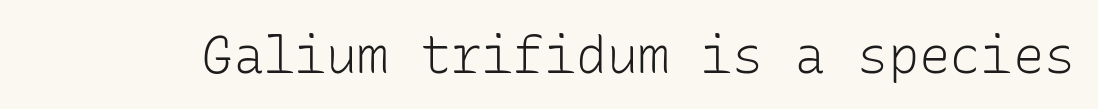
Q: Is the text bold? A: No.
Q: Is the text italic (slanted)? A: No, it is upright.
Q: Is the typeface a serif or a sans-serif typeface? A: Sans-serif.
Q: Is the text underlined? A: No.
Q: Is the spacing between letters normal or unusually wide? A: Normal.
Q: Width (condensed, normal, or wide)? A: Normal.
Q: Stroke contrast? A: Low.
Q: x-height? A: Medium.
Q: Monospaced? A: Yes.
